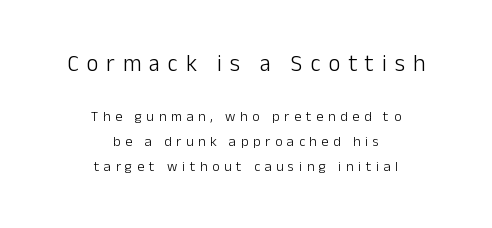
{"italic": "no", "bold": "no", "underline": "no", "align": "center", "line_spacing_ratio": 1.78, "letter_spacing": "wide", "letter_spacing_em": 0.34, "larger_block": "first", "size_ratio": 1.64, "glyph_px": 23}
